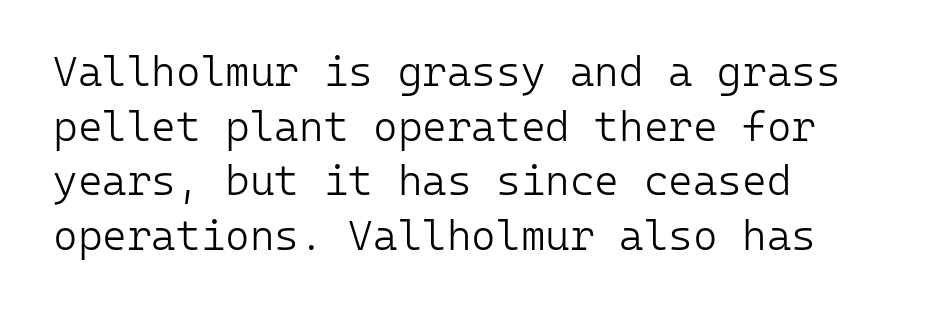
{"serif": "no", "italic": "no", "bold": "no", "weight": "light", "width": "normal", "stroke_contrast": "low", "x_height": "medium", "monospaced": "yes", "underline": "no", "align": "left", "line_spacing": "normal", "line_spacing_ratio": 1.3, "letter_spacing": "normal", "letter_spacing_em": 0.0, "glyph_px": 42}
